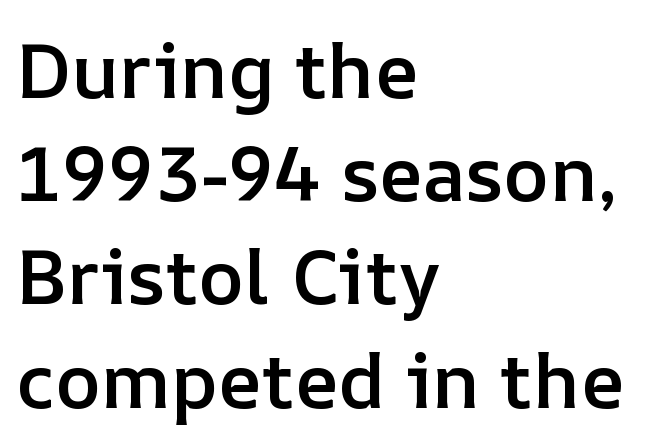
{"italic": "no", "bold": "semi", "weight": "semibold", "width": "normal", "stroke_contrast": "low", "x_height": "medium", "monospaced": "no", "underline": "no", "align": "left", "line_spacing": "normal", "line_spacing_ratio": 1.34, "letter_spacing": "normal", "letter_spacing_em": 0.0, "glyph_px": 77}
